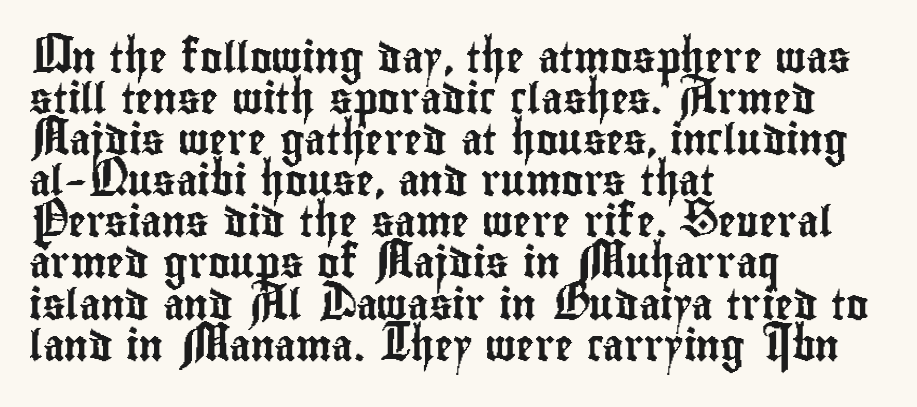
{"serif": "no", "italic": "no", "width": "condensed", "stroke_contrast": "low", "x_height": "small", "monospaced": "no", "underline": "no", "align": "left", "line_spacing": "normal", "line_spacing_ratio": 1.37, "letter_spacing": "normal", "letter_spacing_em": 0.0, "glyph_px": 30}
